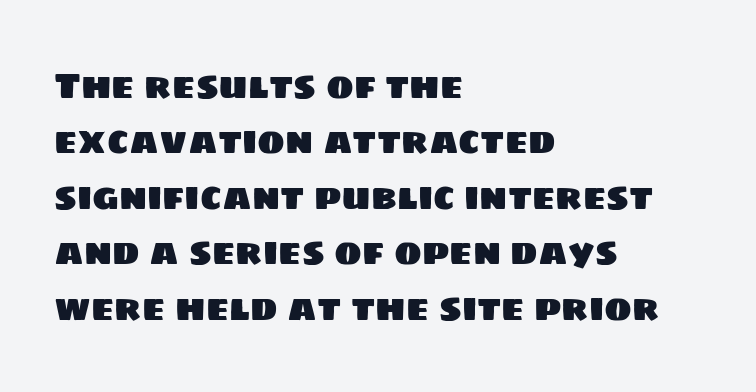
{"serif": "no", "width": "normal", "stroke_contrast": "low", "x_height": "large", "monospaced": "no", "underline": "no", "align": "left", "line_spacing": "normal", "line_spacing_ratio": 1.5, "letter_spacing": "normal", "letter_spacing_em": 0.0, "glyph_px": 37}
